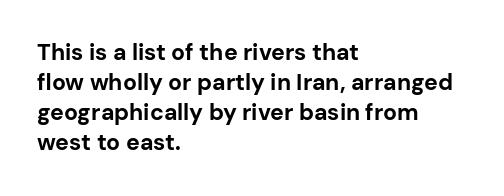
The image shows 23 px bold type, upright; set left-aligned, normal line spacing (1.31x), normal letter spacing, not underlined.
